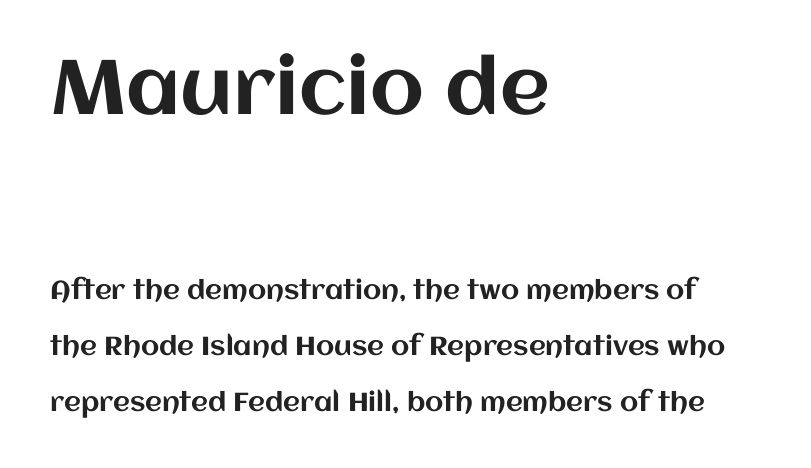
The image shows 77 px text type, upright; set left-aligned, loose line spacing (2.15x), normal letter spacing, not underlined; the first (top) block is 2.96x larger; medium stroke contrast and a large x-height.
